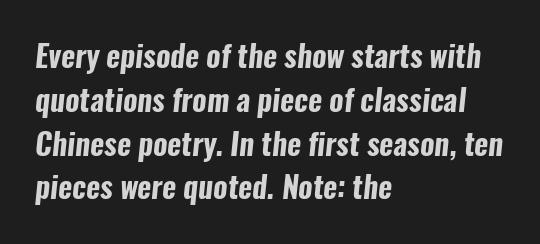
The image shows 30 px bold, condensed sans-serif type; set left-aligned, normal line spacing (1.46x), normal letter spacing, not underlined; low stroke contrast and a medium x-height.
